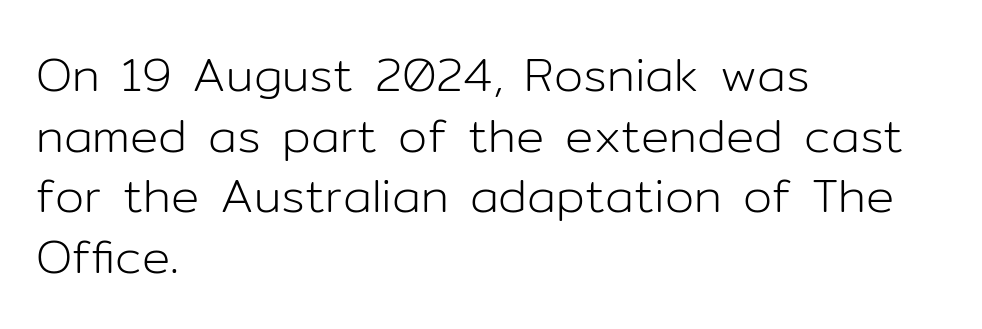
The image shows 47 px light sans-serif type, upright; set left-aligned, normal line spacing (1.29x), normal letter spacing, not underlined; low stroke contrast and a medium x-height.
